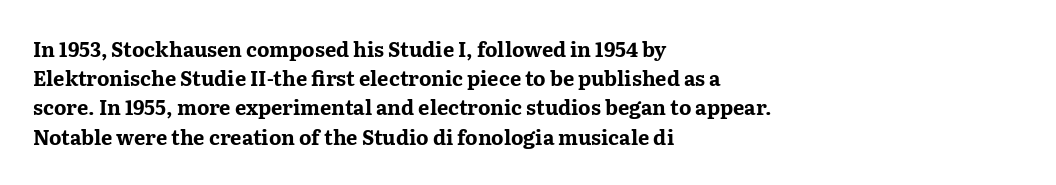
{"italic": "no", "bold": "yes", "underline": "no", "align": "left", "line_spacing": "normal", "line_spacing_ratio": 1.46, "letter_spacing": "normal", "letter_spacing_em": 0.0, "glyph_px": 20}
